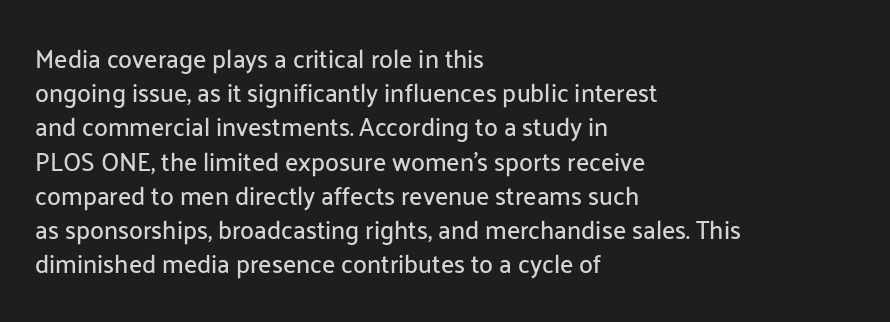
Q: Is the text italic (slanted)? A: No, it is upright.
Q: Is the text underlined? A: No.
Q: How is the paragraph aligned? A: Left-aligned.
Q: Is the spacing between letters normal or unusually wide? A: Normal.
Q: Is the spacing between lines tight, normal or loose? A: Normal.
